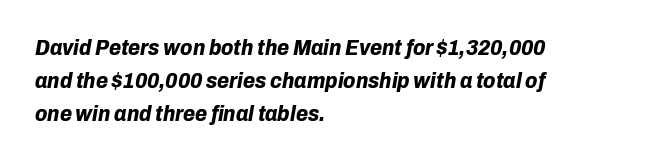
{"italic": "yes", "lean": "right", "slant_degrees": 10, "bold": "yes", "underline": "no", "align": "left", "line_spacing": "normal", "line_spacing_ratio": 1.49, "letter_spacing": "normal", "letter_spacing_em": 0.0, "glyph_px": 22}
